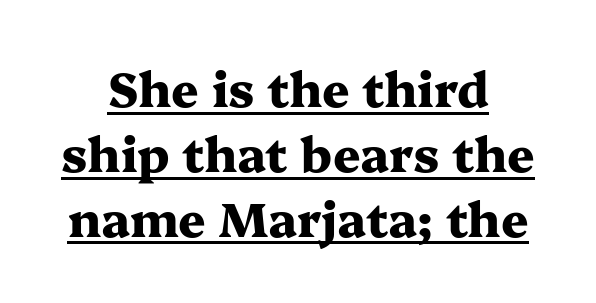
Q: Is the text bold? A: Yes.
Q: Is the text italic (slanted)? A: No, it is upright.
Q: Is the typeface a serif or a sans-serif typeface? A: Serif.
Q: Is the text underlined? A: Yes.
Q: How is the paragraph aligned? A: Centered.
Q: Is the spacing between letters normal or unusually wide? A: Normal.
Q: Is the spacing between lines tight, normal or loose? A: Normal.
Q: Width (condensed, normal, or wide)? A: Wide.
Q: Stroke contrast? A: Medium.
Q: x-height? A: Medium.
Q: Monospaced? A: No.
